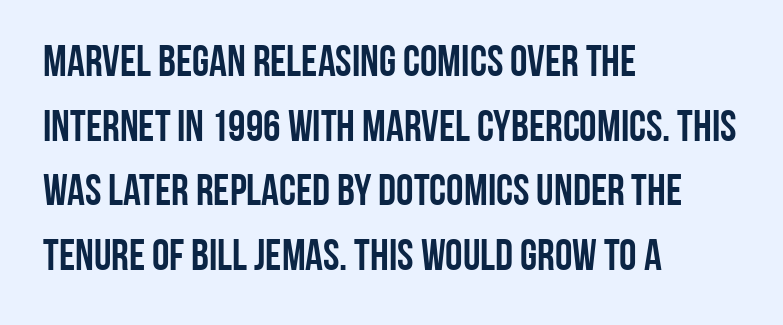
The image shows 44 px condensed sans-serif type, upright; set left-aligned, normal line spacing (1.47x), normal letter spacing, not underlined; low stroke contrast and a large x-height.
